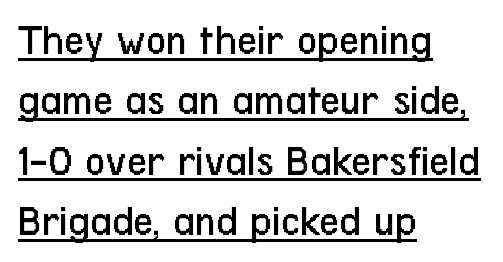
The image shows 44 px regular-weight, condensed sans-serif type, upright; set left-aligned, normal line spacing (1.37x), normal letter spacing, underlined; low stroke contrast and a medium x-height.
